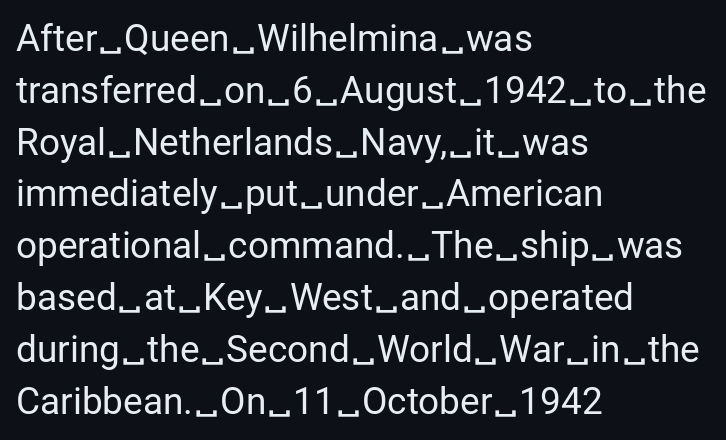
{"serif": "no", "italic": "no", "bold": "no", "weight": "regular", "width": "normal", "stroke_contrast": "low", "x_height": "medium", "monospaced": "no", "underline": "no", "align": "left", "line_spacing": "normal", "line_spacing_ratio": 1.4, "letter_spacing": "normal", "letter_spacing_em": 0.0, "glyph_px": 37}
